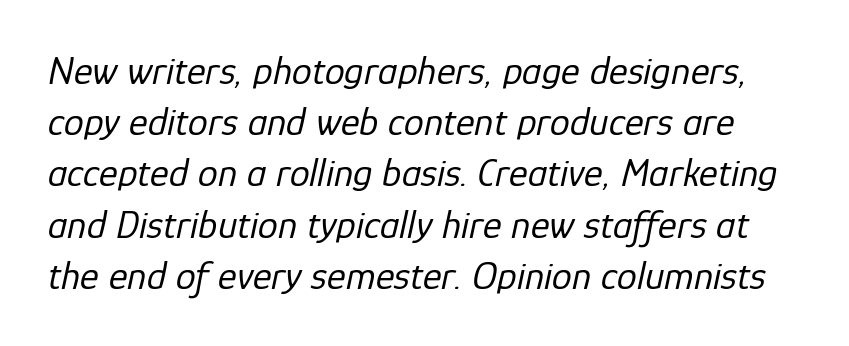
The image shows 40 px regular-weight type, italic (leaning right); set normal line spacing (1.28x), normal letter spacing, not underlined; low stroke contrast and a medium x-height.
